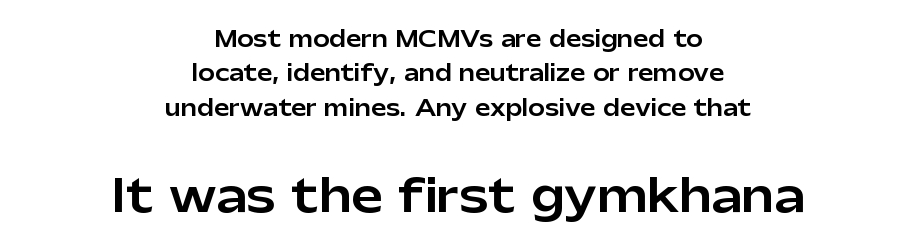
Q: Is the text italic (slanted)? A: No, it is upright.
Q: Is the typeface a serif or a sans-serif typeface? A: Sans-serif.
Q: Is the text underlined? A: No.
Q: How is the paragraph aligned? A: Centered.
Q: Is the spacing between letters normal or unusually wide? A: Normal.
Q: Is the spacing between lines tight, normal or loose? A: Normal.
Q: Which block of text is set in a larger size, the first (top) or the second (bottom)? A: The second (bottom) one.
Q: Width (condensed, normal, or wide)? A: Normal.
Q: Stroke contrast? A: Low.
Q: x-height? A: Medium.
Q: Monospaced? A: No.
